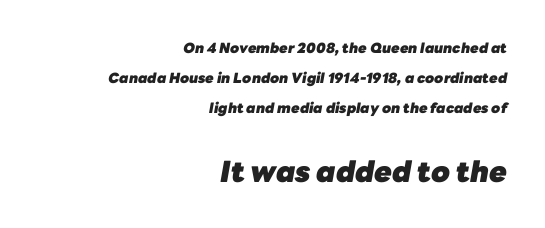
The image shows 29 px heavy type, italic (leaning right); set right-aligned, loose line spacing (2.13x), normal letter spacing, not underlined; the second (bottom) block is 2.07x larger; low stroke contrast and a medium x-height.
